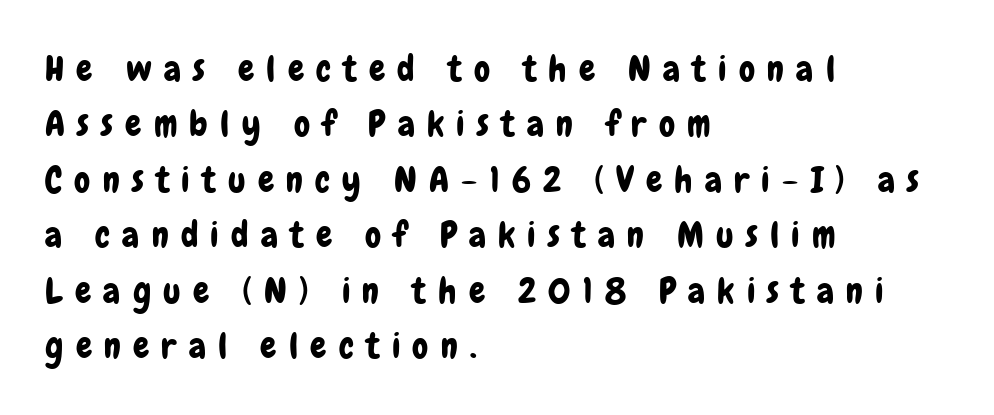
Q: Is the text italic (slanted)? A: No, it is upright.
Q: Is the typeface a serif or a sans-serif typeface? A: Sans-serif.
Q: Is the text underlined? A: No.
Q: How is the paragraph aligned? A: Left-aligned.
Q: Is the spacing between letters normal or unusually wide? A: Unusually wide.
Q: Is the spacing between lines tight, normal or loose? A: Normal.
Q: Width (condensed, normal, or wide)? A: Condensed.
Q: Stroke contrast? A: Low.
Q: x-height? A: Medium.
Q: Monospaced? A: No.
